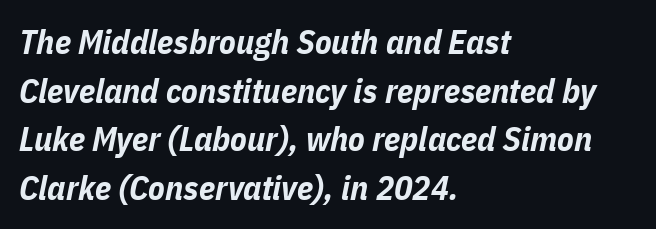
The image shows 34 px bold, condensed type, italic (leaning right); set left-aligned, normal line spacing (1.43x), normal letter spacing, not underlined; low stroke contrast and a medium x-height.
